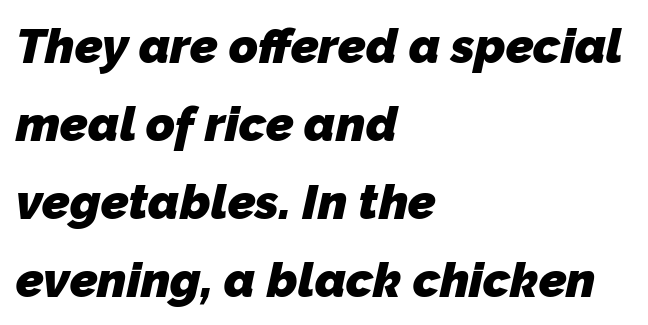
The image shows 49 px heavy sans-serif type; set left-aligned, normal line spacing (1.59x), normal letter spacing, not underlined; low stroke contrast and a medium x-height.
